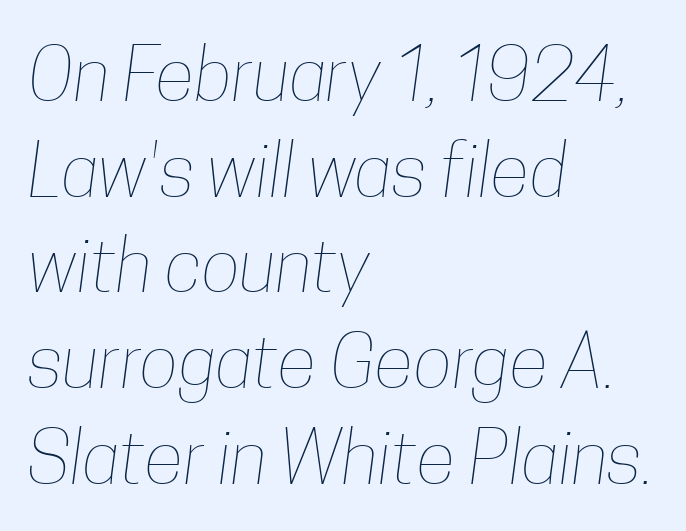
{"bold": "no", "weight": "thin", "width": "condensed", "stroke_contrast": "low", "x_height": "medium", "monospaced": "no", "underline": "no", "align": "left", "line_spacing": "normal", "line_spacing_ratio": 1.31, "letter_spacing": "normal", "letter_spacing_em": 0.0, "glyph_px": 73}
